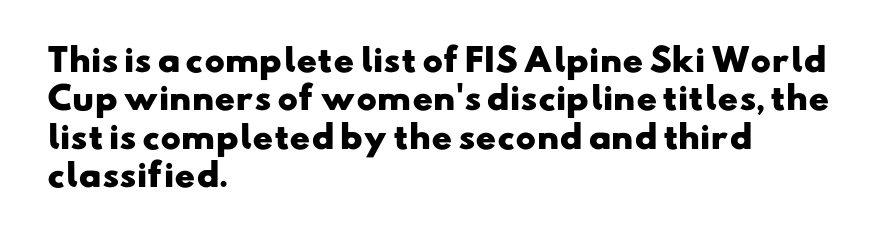
One-word summary of the alignment: left. This sample has the flowing, uneven cadence of proportional lettering. The rendering uses a bold face; every stroke is thick and dark. The area under the type is left untouched.
